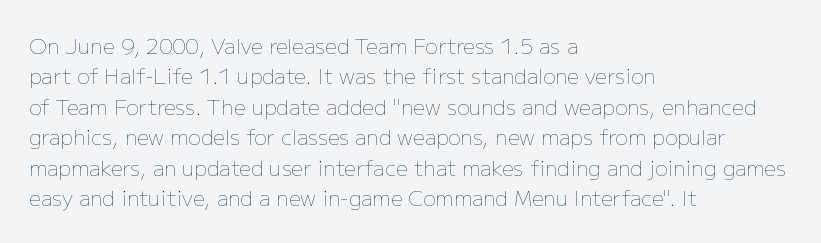
Q: Is the text bold? A: No.
Q: Is the text italic (slanted)? A: No, it is upright.
Q: Is the text underlined? A: No.
Q: How is the paragraph aligned? A: Left-aligned.
Q: Is the spacing between letters normal or unusually wide? A: Normal.
Q: Is the spacing between lines tight, normal or loose? A: Normal.
